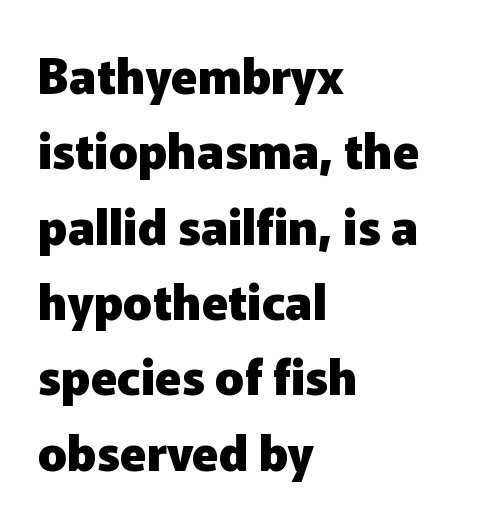
Standard letterfit; no display-style spreading of the glyphs. Ordinary non-slanted type is in use. These words are printed bold, with thick strokes throughout. Examine the stroke ends and you'll find no serifs. A classic flush-left, rag-right setting is used for this passage.
